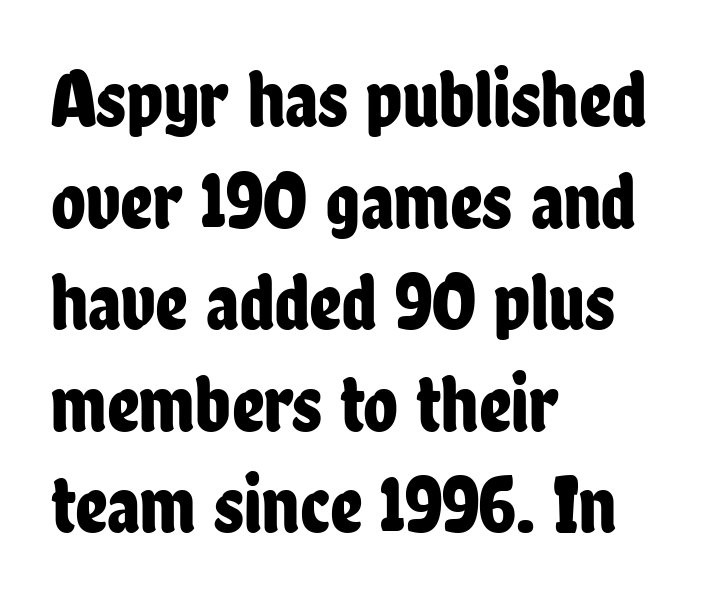
Q: Is the text italic (slanted)? A: No, it is upright.
Q: Is the typeface a serif or a sans-serif typeface? A: Sans-serif.
Q: Is the text underlined? A: No.
Q: How is the paragraph aligned? A: Left-aligned.
Q: Is the spacing between letters normal or unusually wide? A: Normal.
Q: Is the spacing between lines tight, normal or loose? A: Normal.
Q: Width (condensed, normal, or wide)? A: Condensed.
Q: Stroke contrast? A: Low.
Q: x-height? A: Medium.
Q: Monospaced? A: No.
